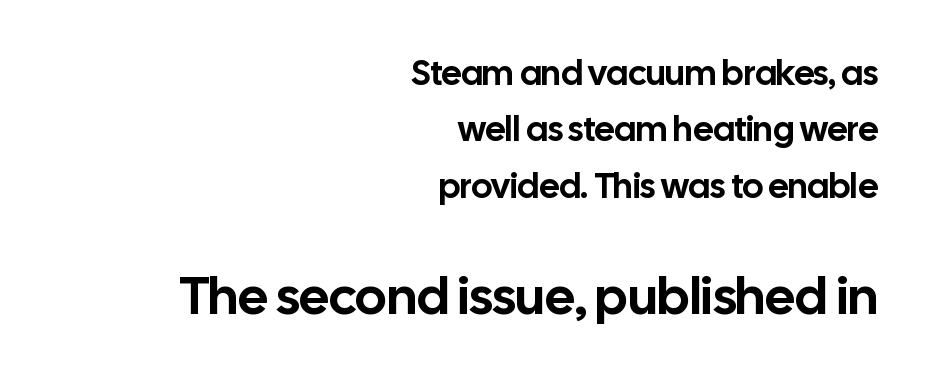
Q: Is the text italic (slanted)? A: No, it is upright.
Q: Is the typeface a serif or a sans-serif typeface? A: Sans-serif.
Q: Is the text underlined? A: No.
Q: How is the paragraph aligned? A: Right-aligned.
Q: Is the spacing between letters normal or unusually wide? A: Normal.
Q: Is the spacing between lines tight, normal or loose? A: Normal.
Q: Which block of text is set in a larger size, the first (top) or the second (bottom)? A: The second (bottom) one.
Q: Width (condensed, normal, or wide)? A: Normal.
Q: Stroke contrast? A: Low.
Q: x-height? A: Medium.
Q: Monospaced? A: No.
